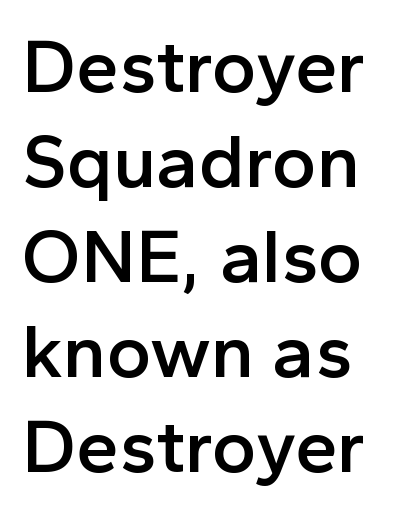
{"serif": "no", "italic": "no", "bold": "semi", "weight": "semibold", "width": "normal", "x_height": "medium", "monospaced": "no", "underline": "no", "align": "left", "line_spacing": "normal", "line_spacing_ratio": 1.25, "letter_spacing": "normal", "letter_spacing_em": 0.0, "glyph_px": 76}
